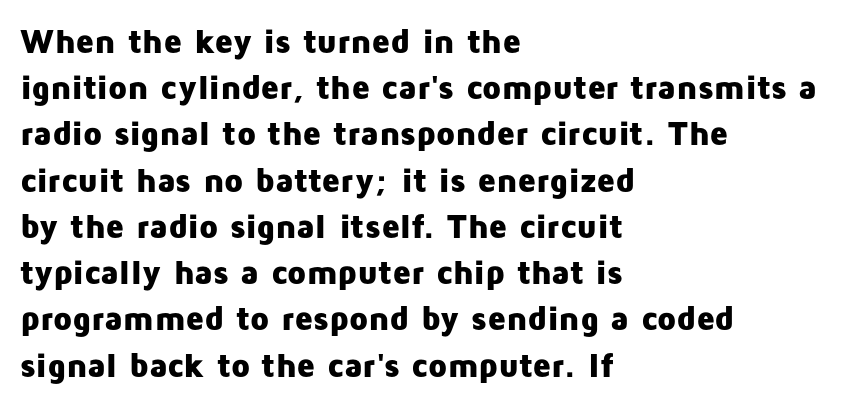
Q: Is the text bold? A: Yes.
Q: Is the text italic (slanted)? A: No, it is upright.
Q: Is the typeface a serif or a sans-serif typeface? A: Sans-serif.
Q: Is the text underlined? A: No.
Q: How is the paragraph aligned? A: Left-aligned.
Q: Is the spacing between letters normal or unusually wide? A: Normal.
Q: Is the spacing between lines tight, normal or loose? A: Normal.
Q: Width (condensed, normal, or wide)? A: Normal.
Q: Stroke contrast? A: Low.
Q: x-height? A: Medium.
Q: Monospaced? A: No.
